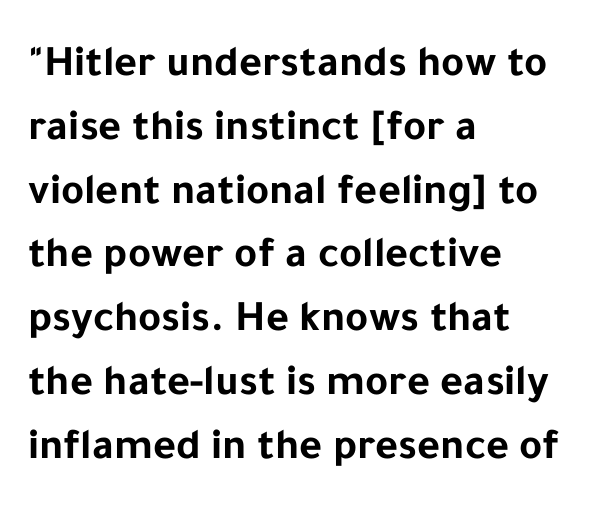
Q: Is the text bold? A: Yes.
Q: Is the text italic (slanted)? A: No, it is upright.
Q: Is the typeface a serif or a sans-serif typeface? A: Sans-serif.
Q: Is the text underlined? A: No.
Q: How is the paragraph aligned? A: Left-aligned.
Q: Is the spacing between letters normal or unusually wide? A: Normal.
Q: Is the spacing between lines tight, normal or loose? A: Normal.
Q: Width (condensed, normal, or wide)? A: Normal.
Q: Stroke contrast? A: Low.
Q: x-height? A: Medium.
Q: Monospaced? A: No.
